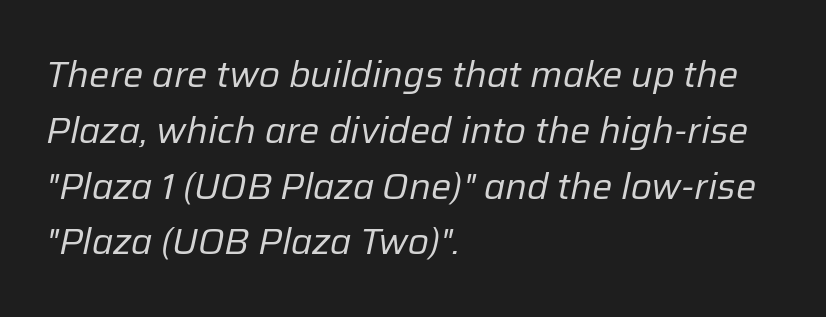
{"italic": "yes", "lean": "right", "slant_degrees": 12, "bold": "no", "weight": "regular", "width": "normal", "stroke_contrast": "low", "x_height": "medium", "monospaced": "no", "underline": "no", "align": "left", "line_spacing": "normal", "line_spacing_ratio": 1.55, "letter_spacing": "normal", "letter_spacing_em": 0.0, "glyph_px": 36}
